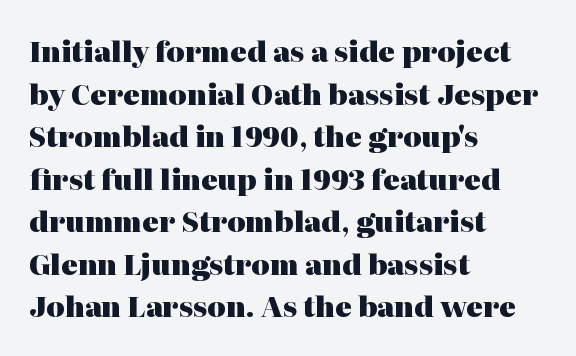
Q: Is the text bold? A: Yes.
Q: Is the text italic (slanted)? A: No, it is upright.
Q: Is the typeface a serif or a sans-serif typeface? A: Serif.
Q: Is the text underlined? A: No.
Q: How is the paragraph aligned? A: Left-aligned.
Q: Is the spacing between letters normal or unusually wide? A: Normal.
Q: Is the spacing between lines tight, normal or loose? A: Normal.
Q: Width (condensed, normal, or wide)? A: Normal.
Q: Stroke contrast? A: High.
Q: x-height? A: Medium.
Q: Monospaced? A: No.
